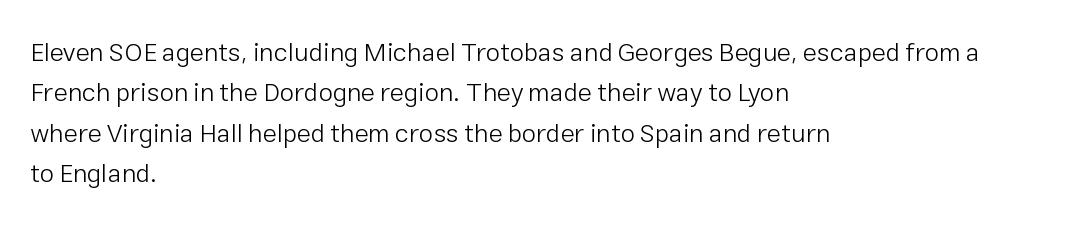
Check the space under the baseline: it is left empty. The type sits square on the baseline with zero lean. Line spacing here is normal. Casual observation: everything's shoved over to the left. Honestly, the letter spacing is just normal — you wouldn't notice it.
